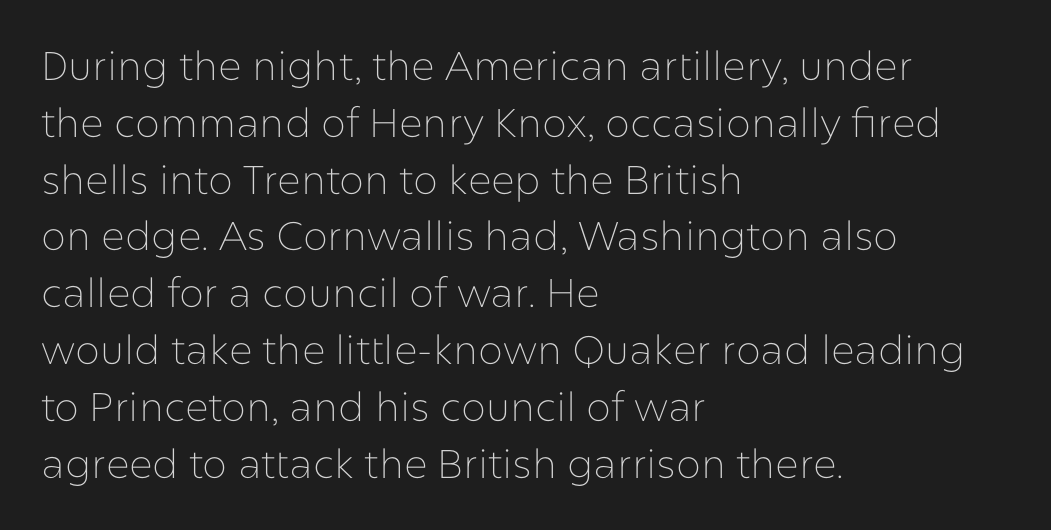
Q: Is the text bold? A: No.
Q: Is the text italic (slanted)? A: No, it is upright.
Q: Is the typeface a serif or a sans-serif typeface? A: Sans-serif.
Q: Is the text underlined? A: No.
Q: How is the paragraph aligned? A: Left-aligned.
Q: Is the spacing between letters normal or unusually wide? A: Normal.
Q: Is the spacing between lines tight, normal or loose? A: Normal.
Q: Width (condensed, normal, or wide)? A: Normal.
Q: Stroke contrast? A: Low.
Q: x-height? A: Medium.
Q: Monospaced? A: No.
